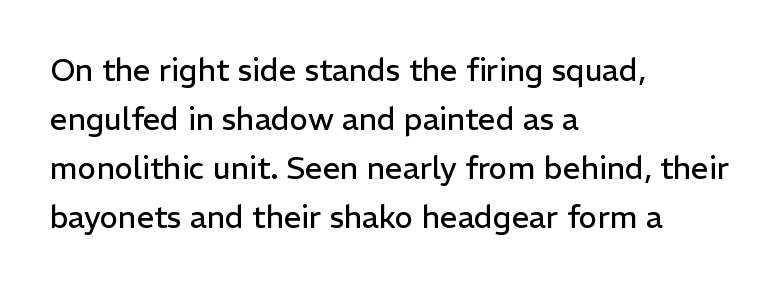
The image shows 31 px regular-weight sans-serif type, upright; set left-aligned, normal line spacing (1.58x), normal letter spacing, not underlined; low stroke contrast and a medium x-height.
